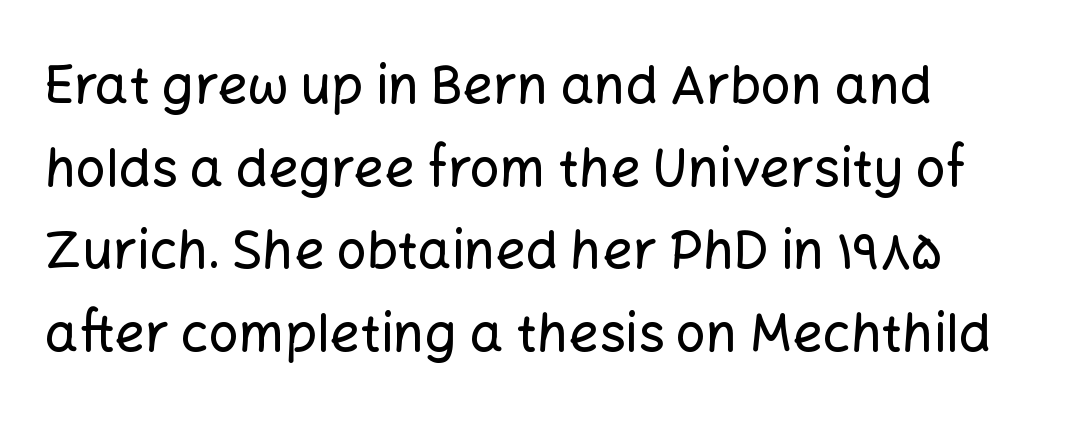
The image shows 53 px sans-serif type, upright; set left-aligned, normal line spacing (1.56x), normal letter spacing, not underlined; low stroke contrast and a medium x-height.
